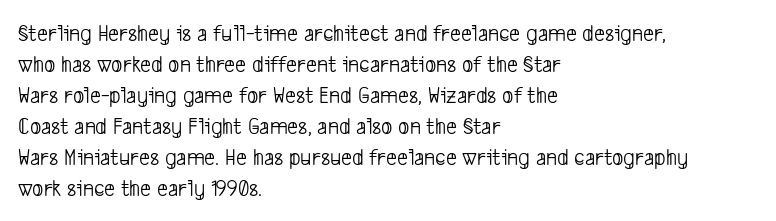
Descenders hang freely into open space. Weight: regular or lighter. One glance says typical: line gaps are just what's usual. You could call the tracking neutral — neither tight nor loose. If you drew a ruler down the left edge, every line would touch it.
